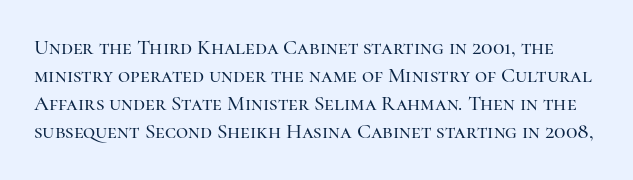
The image shows 21 px text type, upright; set normal line spacing (1.34x), normal letter spacing, not underlined.
